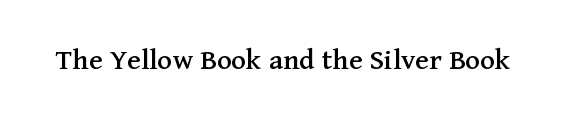
The image shows 31 px serif type, upright; set normal letter spacing, not underlined; medium stroke contrast and a medium x-height.
